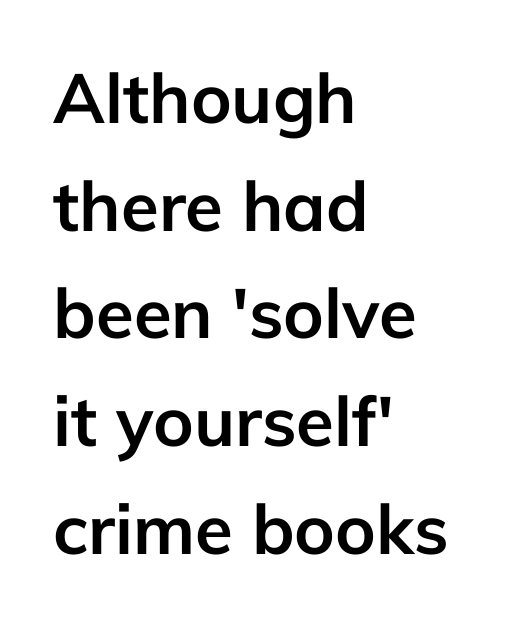
The image shows 69 px semibold sans-serif type, upright; set left-aligned, normal line spacing (1.56x), normal letter spacing, not underlined; low stroke contrast and a medium x-height.
